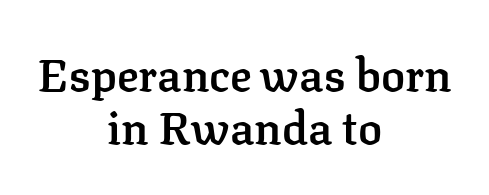
{"serif": "yes", "italic": "no", "bold": "semi", "weight": "semibold", "width": "normal", "stroke_contrast": "low", "x_height": "medium", "monospaced": "no", "underline": "no", "align": "center", "line_spacing_ratio": 1.18, "letter_spacing": "normal", "letter_spacing_em": 0.0, "glyph_px": 45}
